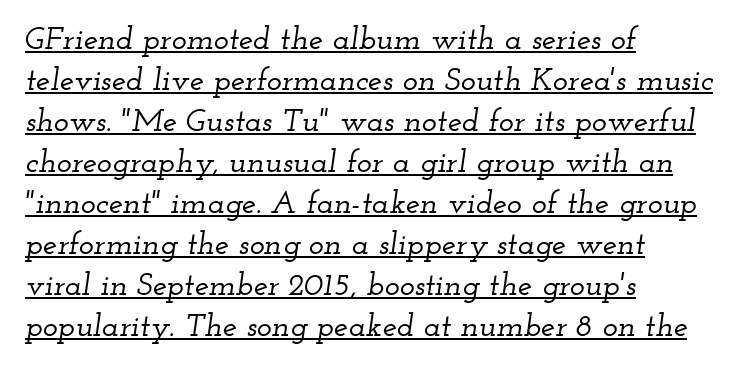
The image shows 32 px wide serif type, italic (leaning right); set left-aligned, normal line spacing (1.28x), normal letter spacing, underlined; low stroke contrast and a small x-height.
